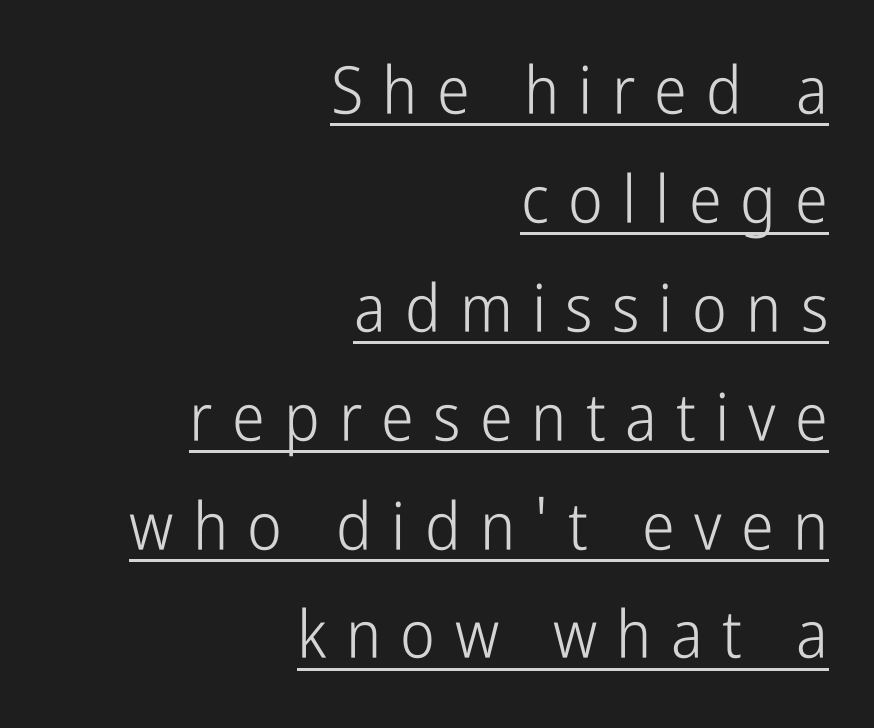
{"serif": "no", "italic": "no", "bold": "no", "weight": "light", "width": "condensed", "stroke_contrast": "low", "x_height": "medium", "monospaced": "no", "underline": "yes", "align": "right", "line_spacing": "normal", "line_spacing_ratio": 1.65, "letter_spacing": "wide", "letter_spacing_em": 0.29, "glyph_px": 66}
